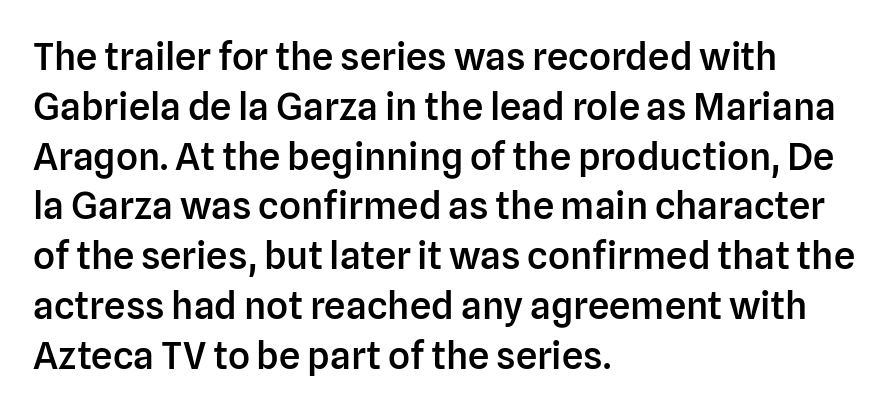
Do the letters lean? They stand straight. Moderately thickened strokes mark this as semibold type. This is sans-serif lettering, the kind often seen on screens and signage. The paragraph shown leans on its left margin. Here the designer chose a conventional face with non-uniform glyph widths. This block has exactly the height ordinary leading produces.
